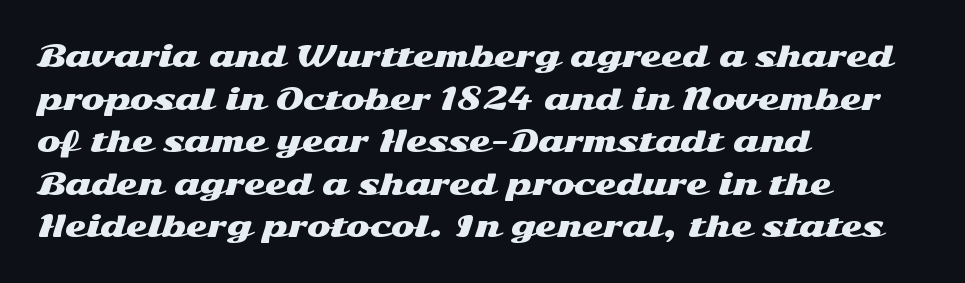
Compared with a centered layout, this one pins lines to the left instead. The passage shown is typeset with a sans-serif family. A normal amount of white space separates one row of letters from the next.
